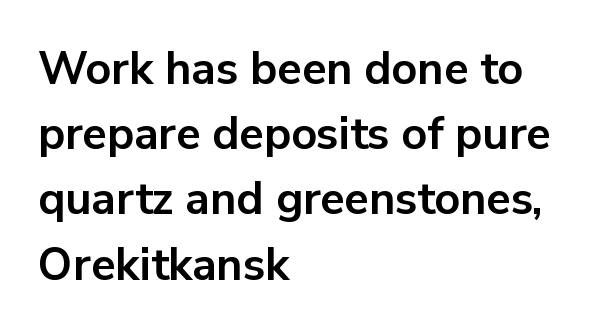
The image shows 45 px bold sans-serif type, upright; set left-aligned, normal line spacing (1.45x), normal letter spacing, not underlined; low stroke contrast and a medium x-height.
